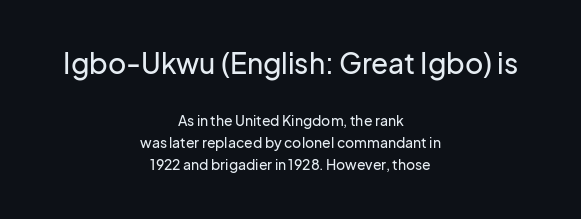
{"serif": "no", "italic": "no", "width": "normal", "stroke_contrast": "low", "x_height": "medium", "monospaced": "no", "underline": "no", "align": "center", "line_spacing": "normal", "line_spacing_ratio": 1.59, "letter_spacing": "normal", "letter_spacing_em": 0.0, "larger_block": "first", "size_ratio": 2.0, "glyph_px": 28}
